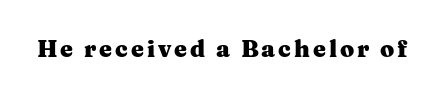
{"italic": "no", "bold": "yes", "underline": "no", "glyph_px": 23}
